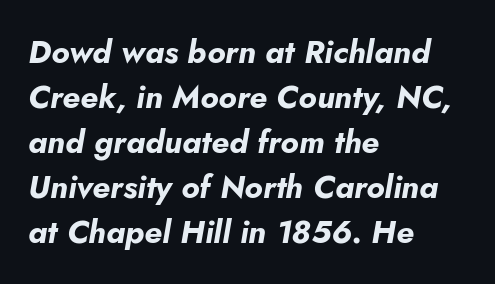
{"italic": "yes", "lean": "right", "slant_degrees": 5, "bold": "yes", "weight": "bold", "width": "normal", "stroke_contrast": "low", "x_height": "small", "monospaced": "no", "underline": "no", "align": "left", "line_spacing": "normal", "line_spacing_ratio": 1.41, "letter_spacing": "normal", "letter_spacing_em": 0.0, "glyph_px": 32}
